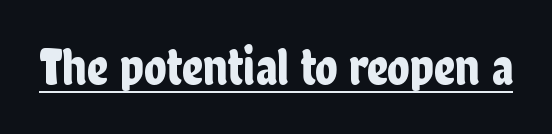
{"serif": "no", "italic": "no", "width": "condensed", "stroke_contrast": "low", "x_height": "medium", "monospaced": "no", "underline": "yes", "letter_spacing": "normal", "letter_spacing_em": 0.0, "glyph_px": 52}
